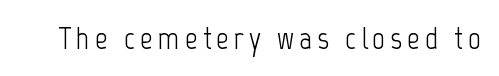
The image shows 32 px light, condensed sans-serif type, upright; set not underlined; low stroke contrast and a medium x-height.
